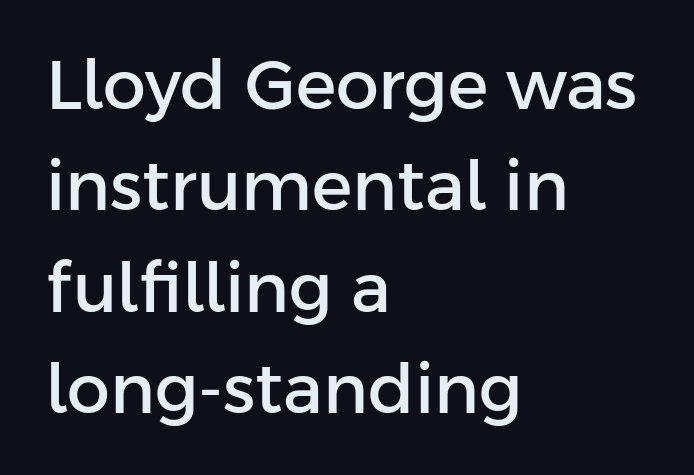
The type family on display is of the sans-serif kind. This is roman type, the default non-slanted kind. Underline: absent. Words appear dense and cohesive because spacing is normal.
